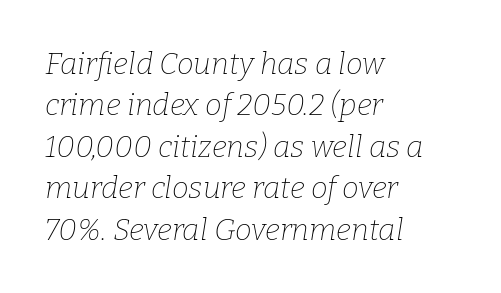
Q: Is the text bold? A: No.
Q: Is the text italic (slanted)? A: Yes, it leans right by about 9 degrees.
Q: Is the typeface a serif or a sans-serif typeface? A: Serif.
Q: Is the text underlined? A: No.
Q: How is the paragraph aligned? A: Left-aligned.
Q: Is the spacing between letters normal or unusually wide? A: Normal.
Q: Is the spacing between lines tight, normal or loose? A: Normal.
Q: Width (condensed, normal, or wide)? A: Normal.
Q: Stroke contrast? A: Low.
Q: x-height? A: Medium.
Q: Monospaced? A: No.
